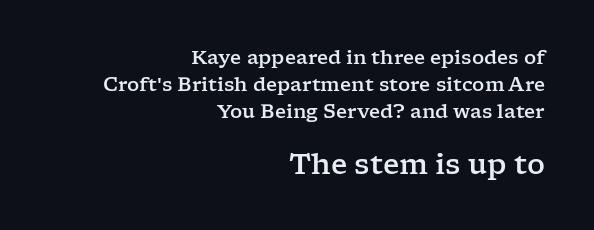
Q: Is the text italic (slanted)? A: No, it is upright.
Q: Is the typeface a serif or a sans-serif typeface? A: Serif.
Q: Is the text underlined? A: No.
Q: How is the paragraph aligned? A: Right-aligned.
Q: Is the spacing between letters normal or unusually wide? A: Normal.
Q: Is the spacing between lines tight, normal or loose? A: Normal.
Q: Which block of text is set in a larger size, the first (top) or the second (bottom)? A: The second (bottom) one.
Q: Width (condensed, normal, or wide)? A: Wide.
Q: Stroke contrast? A: Low.
Q: x-height? A: Medium.
Q: Monospaced? A: No.
